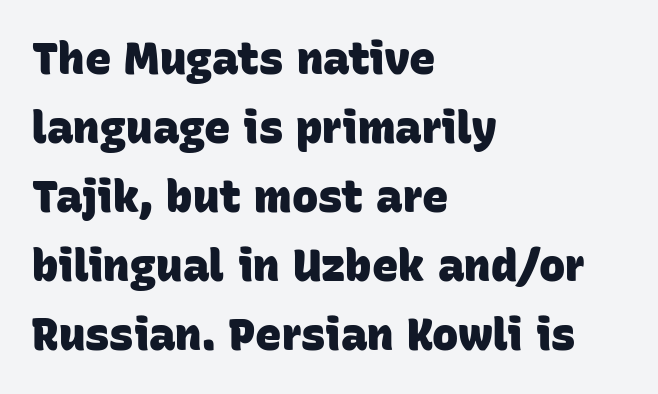
Each letter keeps its own natural width here, so spacing adapts to shape. Type style note: lacks serifs. Which margin do the lines hug? The left one — the right edge is uneven. Is the type bold? Yes — the strokes are clearly thick and heavy.
